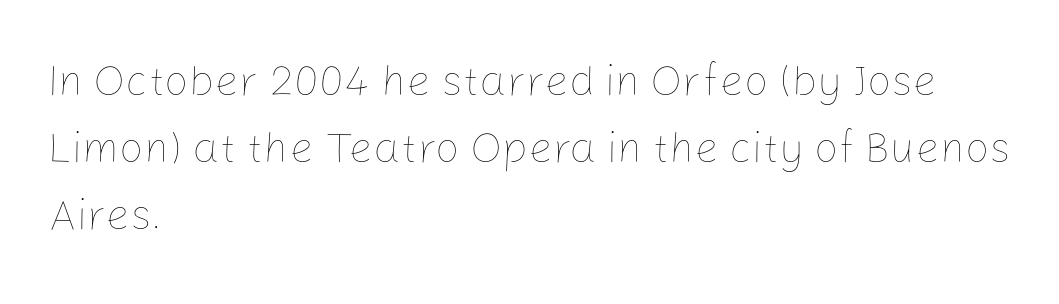
{"italic": "no", "bold": "no", "weight": "thin", "width": "normal", "stroke_contrast": "low", "x_height": "medium", "monospaced": "no", "underline": "no", "align": "left", "line_spacing": "normal", "line_spacing_ratio": 1.56, "letter_spacing": "normal", "letter_spacing_em": 0.0, "glyph_px": 43}
